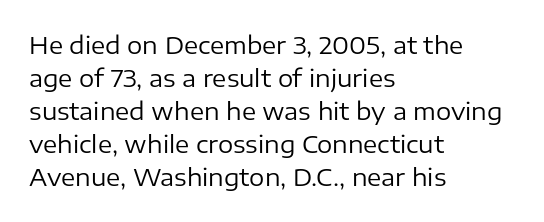
The image shows 24 px text type, upright; set left-aligned, normal line spacing (1.38x), normal letter spacing, not underlined.
